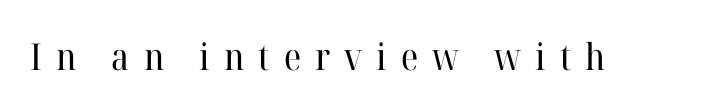
Q: Is the text bold? A: No.
Q: Is the text italic (slanted)? A: No, it is upright.
Q: Is the typeface a serif or a sans-serif typeface? A: Serif.
Q: Is the text underlined? A: No.
Q: Is the spacing between letters normal or unusually wide? A: Unusually wide.
Q: Width (condensed, normal, or wide)? A: Normal.
Q: Stroke contrast? A: High.
Q: x-height? A: Medium.
Q: Monospaced? A: No.
